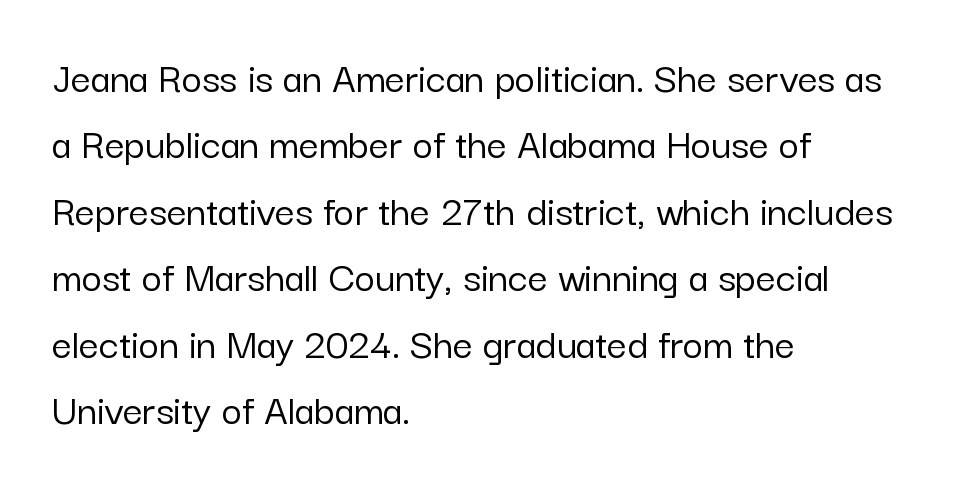
{"serif": "no", "italic": "no", "width": "normal", "stroke_contrast": "low", "x_height": "medium", "monospaced": "no", "underline": "no", "align": "left", "line_spacing": "normal", "line_spacing_ratio": 1.51, "letter_spacing": "normal", "letter_spacing_em": 0.0, "glyph_px": 44}
